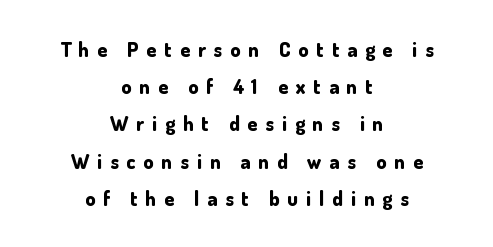
{"italic": "no", "bold": "yes", "underline": "no", "align": "center", "line_spacing_ratio": 1.86, "letter_spacing": "wide", "letter_spacing_em": 0.4, "glyph_px": 20}
